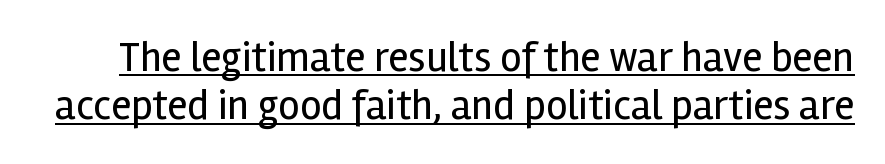
The image shows 42 px regular-weight sans-serif type, upright; set tight line spacing (1.15x), normal letter spacing, underlined; a medium x-height.
